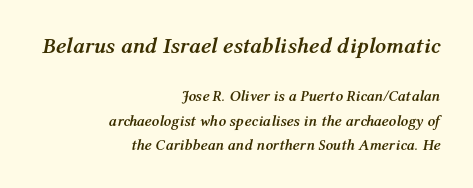
Weight check: bold — yes, fully. The composition opens big and finishes small. Baseline-to-baseline distance is the conventional proportion of letter height. This rendering features lettering with no underline. The passage shown has conventional tracking throughout.
